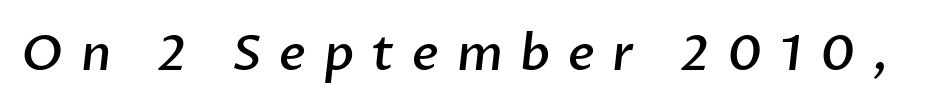
{"serif": "no", "bold": "semi", "weight": "semibold", "width": "normal", "stroke_contrast": "low", "x_height": "medium", "monospaced": "no", "underline": "no", "letter_spacing": "wide", "letter_spacing_em": 0.36, "glyph_px": 49}
